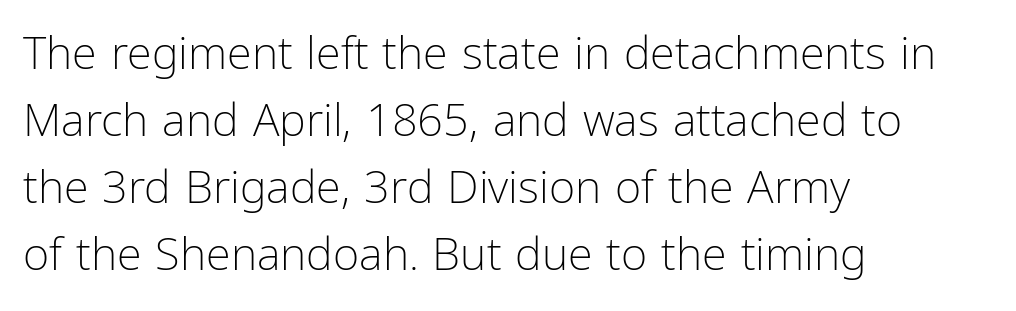
Q: Is the text bold? A: No.
Q: Is the text italic (slanted)? A: No, it is upright.
Q: Is the typeface a serif or a sans-serif typeface? A: Sans-serif.
Q: Is the text underlined? A: No.
Q: How is the paragraph aligned? A: Left-aligned.
Q: Is the spacing between letters normal or unusually wide? A: Normal.
Q: Is the spacing between lines tight, normal or loose? A: Normal.
Q: Width (condensed, normal, or wide)? A: Condensed.
Q: Stroke contrast? A: Low.
Q: x-height? A: Medium.
Q: Monospaced? A: No.
